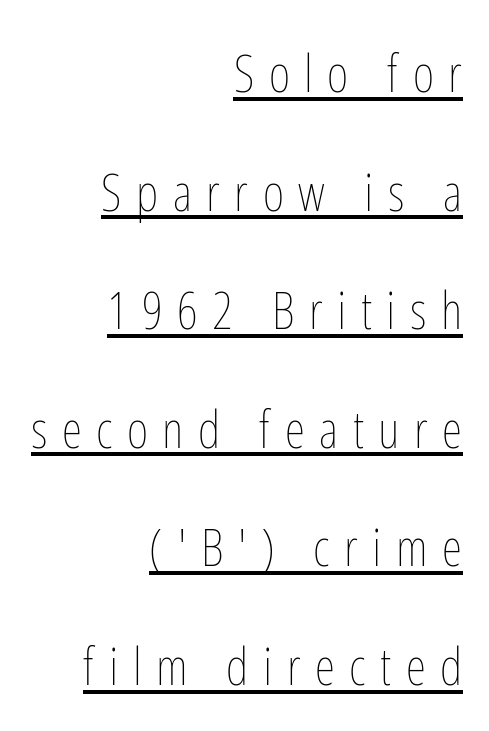
Q: Is the text bold? A: No.
Q: Is the text italic (slanted)? A: No, it is upright.
Q: Is the text underlined? A: Yes.
Q: How is the paragraph aligned? A: Right-aligned.
Q: Is the spacing between letters normal or unusually wide? A: Unusually wide.
Q: Is the spacing between lines tight, normal or loose? A: Loose.
Q: Width (condensed, normal, or wide)? A: Condensed.
Q: Stroke contrast? A: Low.
Q: x-height? A: Medium.
Q: Monospaced? A: No.
